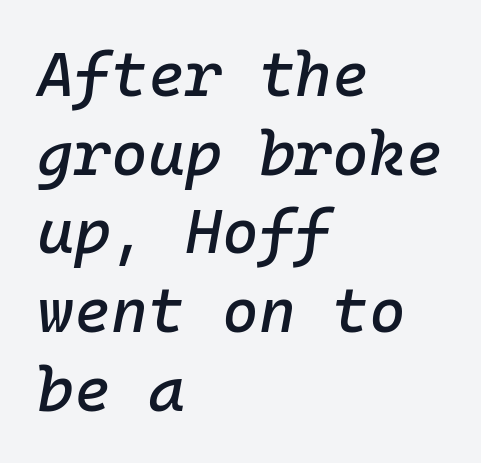
The image shows 63 px text type, italic (leaning right), monospaced; set left-aligned, normal line spacing (1.25x), normal letter spacing, not underlined; low stroke contrast and a medium x-height.
